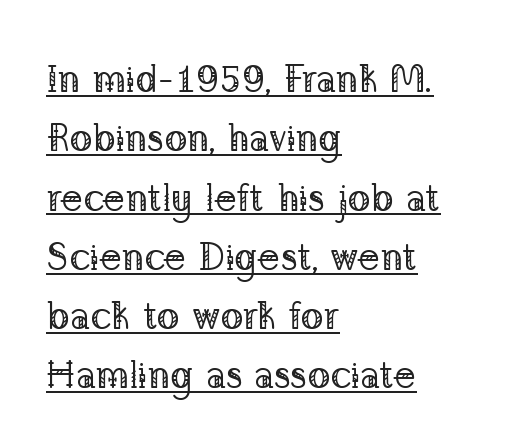
Q: Is the text bold? A: No.
Q: Is the text italic (slanted)? A: No, it is upright.
Q: Is the typeface a serif or a sans-serif typeface? A: Serif.
Q: Is the text underlined? A: Yes.
Q: How is the paragraph aligned? A: Left-aligned.
Q: Is the spacing between letters normal or unusually wide? A: Normal.
Q: Is the spacing between lines tight, normal or loose? A: Normal.
Q: Width (condensed, normal, or wide)? A: Normal.
Q: Stroke contrast? A: Low.
Q: x-height? A: Medium.
Q: Monospaced? A: No.
